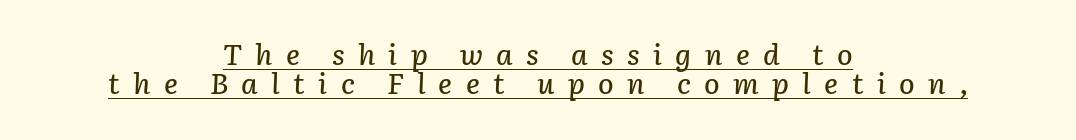
{"italic": "yes", "lean": "right", "slant_degrees": 3, "width": "normal", "stroke_contrast": "low", "x_height": "medium", "monospaced": "no", "underline": "yes", "align": "center", "line_spacing": "tight", "line_spacing_ratio": 1.01, "letter_spacing": "wide", "letter_spacing_em": 0.46, "glyph_px": 29}
